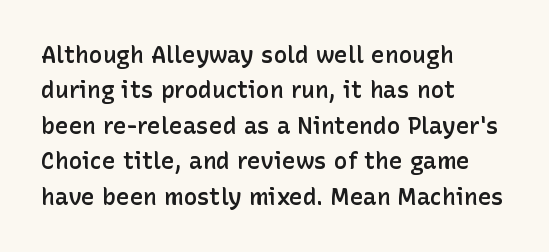
The image shows 23 px text type, upright; set left-aligned, normal line spacing (1.54x), normal letter spacing, not underlined.
